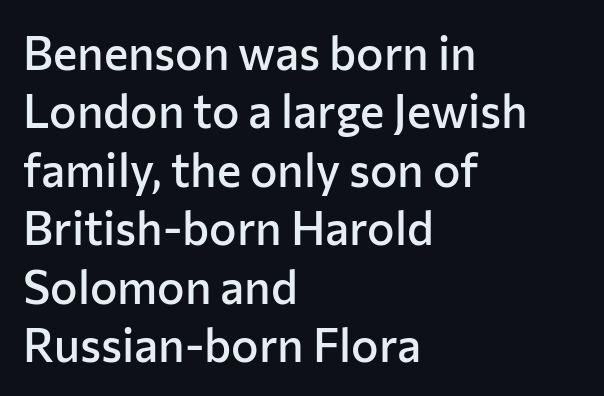
Slightly chunky letters — semibold, I'd say, not full bold. Regarding leading, the lines here are spaced in the standard way. Think of a printed novel: that variable character pitch is what you see here. Quick note: not italic, upright. Descenders are the only things crossing below the line. Standard letterfit; no display-style spreading of the glyphs.
